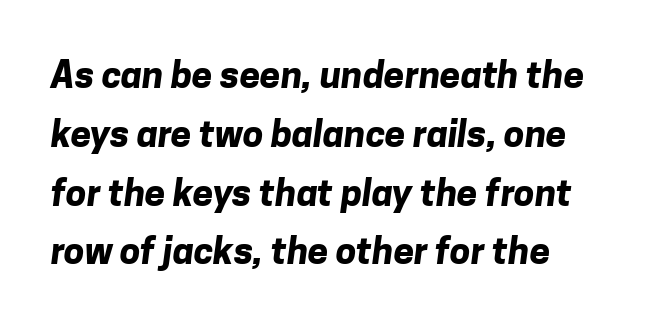
Just letters on the line, the space beneath them empty. The letters are bold, with thick, heavy strokes. The passage shown has conventional tracking throughout. The lines in this sample share a left origin and differ only in where they stop. Regarding leading, the lines here are spaced in the standard way.
